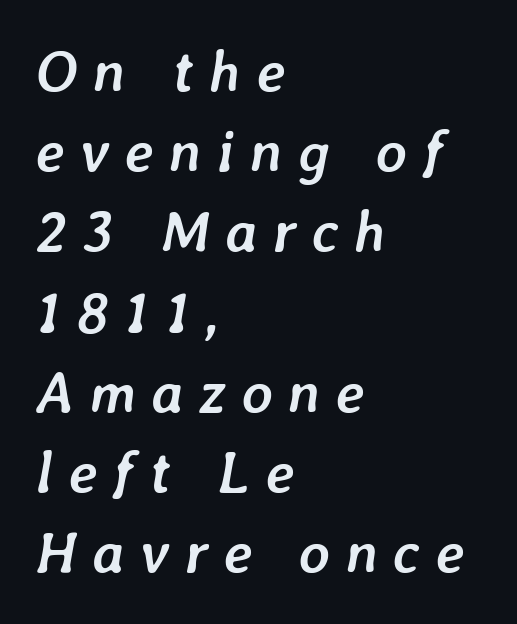
The strip under each line holds only bare page. The letters are slanted; this is an italic face. Line starts are locked; line ends wander. Each letter keeps its own natural width here, so spacing adapts to shape. One glance says typical: line gaps are just what's usual. The tracking jumps out immediately: characters are airy and widely separated.
